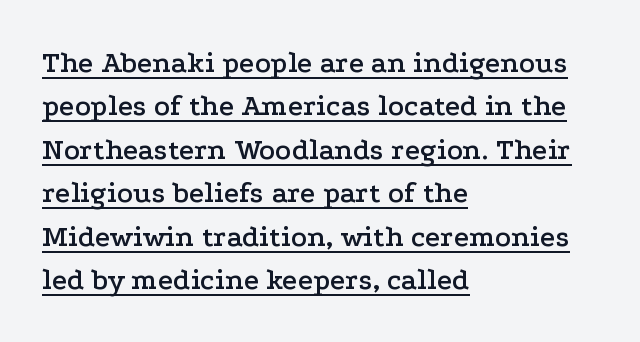
The image shows 30 px wide serif type, upright; set left-aligned, normal line spacing (1.45x), normal letter spacing, underlined; low stroke contrast and a medium x-height.
